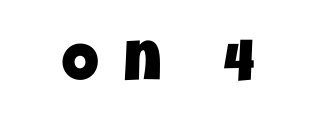
Q: Is the typeface a serif or a sans-serif typeface? A: Sans-serif.
Q: Is the text underlined? A: No.
Q: Is the spacing between letters normal or unusually wide? A: Unusually wide.
Q: Width (condensed, normal, or wide)? A: Condensed.
Q: Stroke contrast? A: Low.
Q: x-height? A: Large.
Q: Monospaced? A: No.
